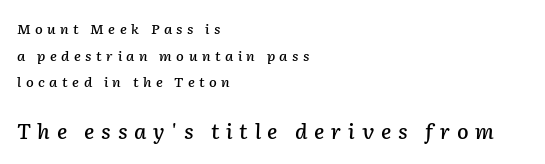
Q: Is the text italic (slanted)? A: Yes, it leans right by about 2 degrees.
Q: Is the text underlined? A: No.
Q: How is the paragraph aligned? A: Left-aligned.
Q: Is the spacing between letters normal or unusually wide? A: Unusually wide.
Q: Is the spacing between lines tight, normal or loose? A: Loose.
Q: Which block of text is set in a larger size, the first (top) or the second (bottom)? A: The second (bottom) one.
